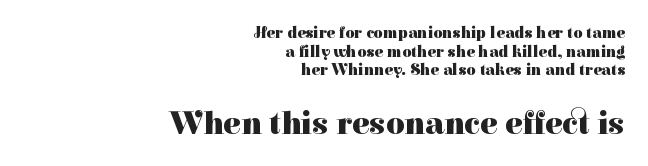
The passage shown is typed in a proportional face where columns would drift. Examine the stroke ends and you'll spot serifs. No extra tracking has been applied to these lines. Larger block? The one below; the one above is distinctly smaller. Set as a true bold cut, around the 700 mark. A roman cut, with each character standing at attention.
